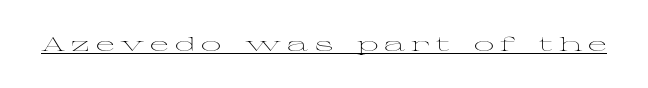
The rendering inserts visible extra space after every character. This sample carries an underscore along the baseline area. Counters stay open thanks to moderate or lighter strokes. Notice how the stems are strictly vertical — no italics here.
